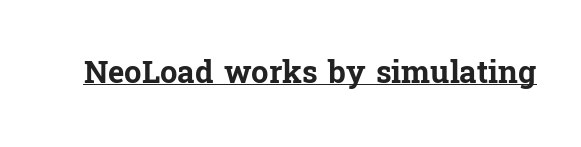
Q: Is the text bold? A: Yes.
Q: Is the text italic (slanted)? A: No, it is upright.
Q: Is the typeface a serif or a sans-serif typeface? A: Serif.
Q: Is the text underlined? A: Yes.
Q: Is the spacing between letters normal or unusually wide? A: Normal.
Q: Width (condensed, normal, or wide)? A: Normal.
Q: Stroke contrast? A: Low.
Q: x-height? A: Medium.
Q: Monospaced? A: No.
